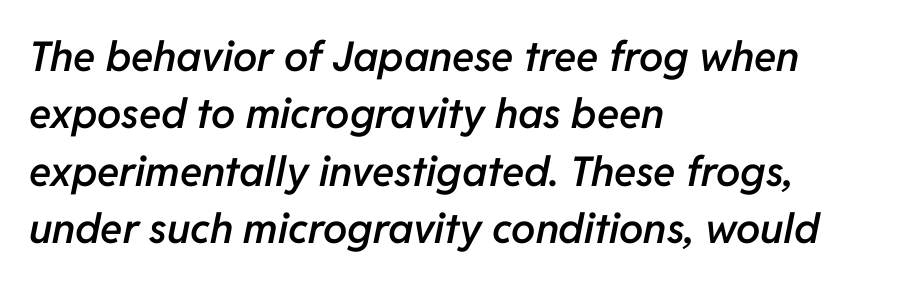
The image shows 41 px semibold type, italic (leaning right); set left-aligned, normal line spacing (1.4x), normal letter spacing, not underlined; low stroke contrast and a medium x-height.
